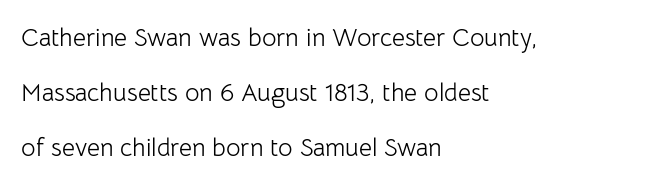
The image shows 25 px text type, upright; set left-aligned, loose line spacing (2.2x), normal letter spacing, not underlined.
